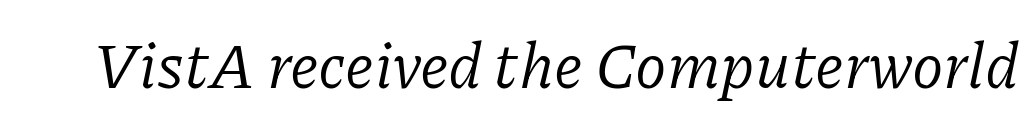
Q: Is the text bold? A: No.
Q: Is the text italic (slanted)? A: Yes, it leans right by about 11 degrees.
Q: Is the typeface a serif or a sans-serif typeface? A: Serif.
Q: Is the text underlined? A: No.
Q: Is the spacing between letters normal or unusually wide? A: Normal.
Q: Width (condensed, normal, or wide)? A: Normal.
Q: Stroke contrast? A: Low.
Q: x-height? A: Medium.
Q: Monospaced? A: No.
